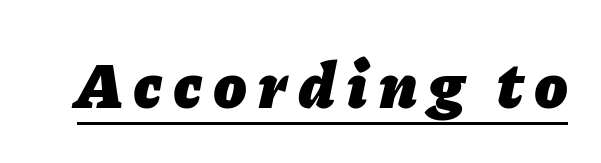
{"italic": "yes", "lean": "right", "slant_degrees": 11, "bold": "yes", "weight": "heavy", "width": "normal", "stroke_contrast": "low", "x_height": "medium", "monospaced": "no", "underline": "yes", "glyph_px": 66}
